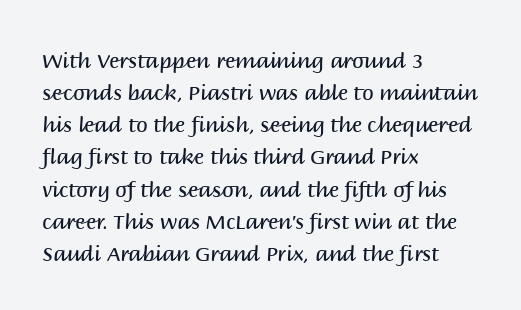
{"bold": "no", "underline": "no", "align": "left", "line_spacing": "normal", "line_spacing_ratio": 1.53, "letter_spacing": "normal", "letter_spacing_em": 0.0, "glyph_px": 21}
